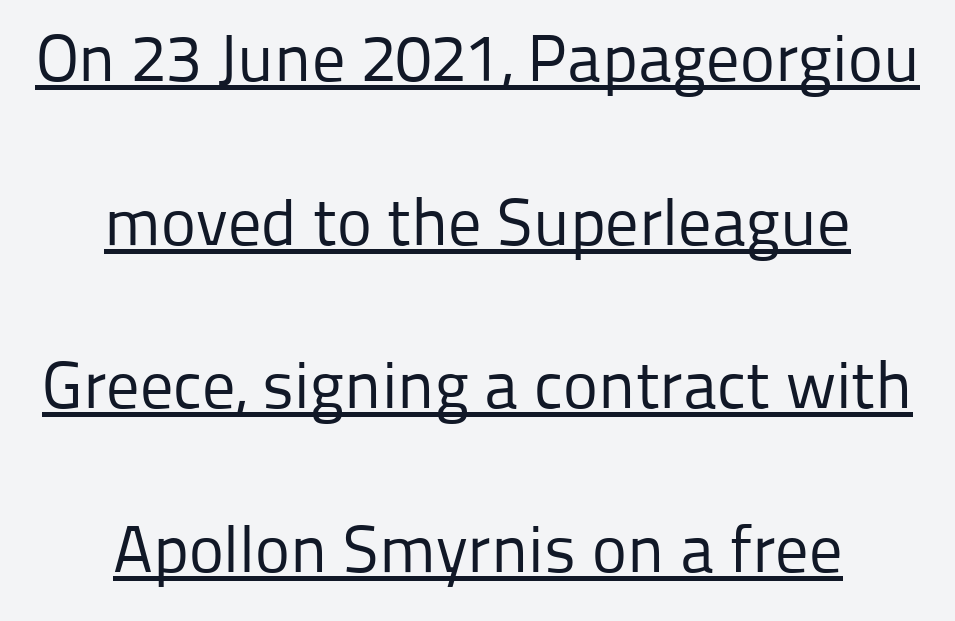
Q: Is the text bold? A: No.
Q: Is the text italic (slanted)? A: No, it is upright.
Q: Is the typeface a serif or a sans-serif typeface? A: Sans-serif.
Q: Is the text underlined? A: Yes.
Q: How is the paragraph aligned? A: Centered.
Q: Is the spacing between letters normal or unusually wide? A: Normal.
Q: Is the spacing between lines tight, normal or loose? A: Loose.
Q: Width (condensed, normal, or wide)? A: Normal.
Q: Stroke contrast? A: Low.
Q: x-height? A: Medium.
Q: Monospaced? A: No.
